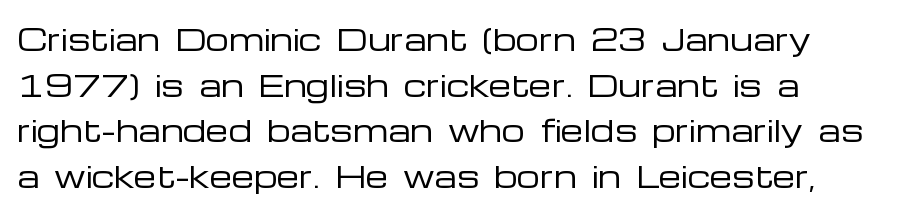
{"serif": "no", "italic": "no", "bold": "no", "weight": "regular", "width": "wide", "stroke_contrast": "low", "x_height": "medium", "monospaced": "no", "underline": "no", "align": "left", "line_spacing": "normal", "line_spacing_ratio": 1.57, "letter_spacing": "normal", "letter_spacing_em": 0.0, "glyph_px": 29}
